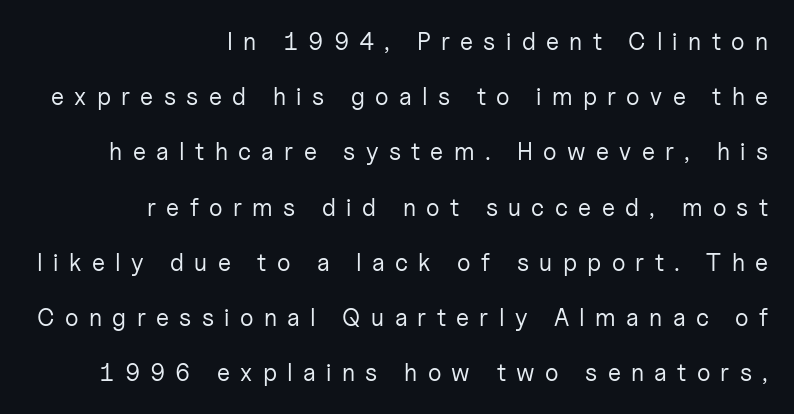
Between one letter and the next there's a generous, obvious gap. If you drew a ruler down the right edge, every line would touch it. Upright lettering throughout. The weight would be labelled regular, book, light, or lighter still. Widely set lines give the paragraph a tall, airy silhouette. Underline: absent.
